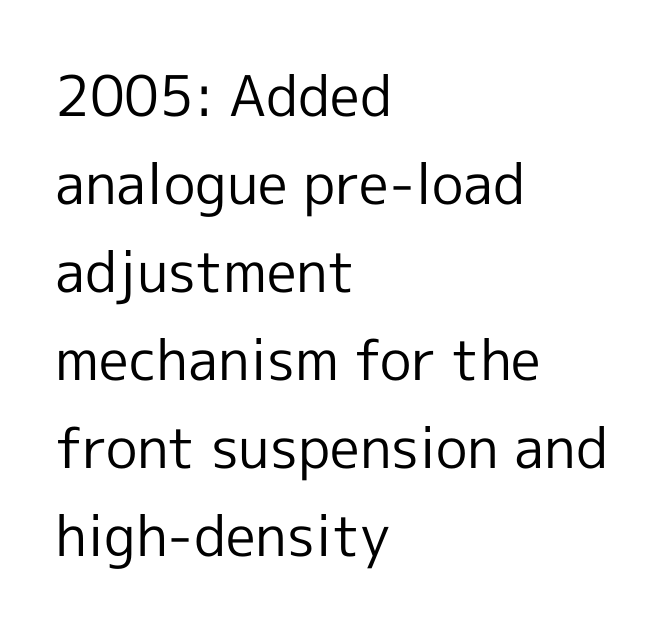
Q: Is the text bold? A: No.
Q: Is the text italic (slanted)? A: No, it is upright.
Q: Is the typeface a serif or a sans-serif typeface? A: Sans-serif.
Q: Is the text underlined? A: No.
Q: How is the paragraph aligned? A: Left-aligned.
Q: Is the spacing between letters normal or unusually wide? A: Normal.
Q: Is the spacing between lines tight, normal or loose? A: Normal.
Q: Width (condensed, normal, or wide)? A: Normal.
Q: x-height? A: Medium.
Q: Monospaced? A: No.
